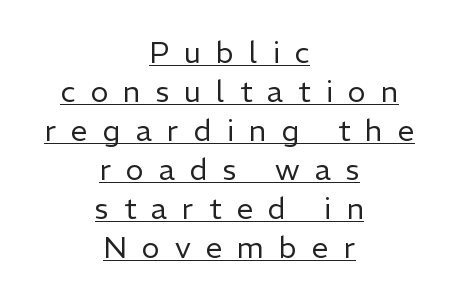
The lettering holds an erect, upright posture throughout. The cut favours lightness, reaching ordinary text weight at its darkest. Glyph-to-glyph distance is far greater than everyday printed text. The words here are underlined.
